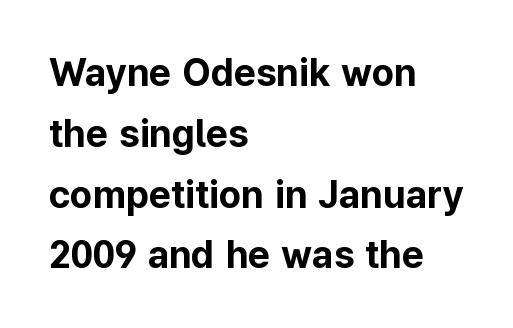
The image shows 38 px bold sans-serif type, upright; set left-aligned, normal line spacing (1.6x), normal letter spacing, not underlined; low stroke contrast and a medium x-height.
